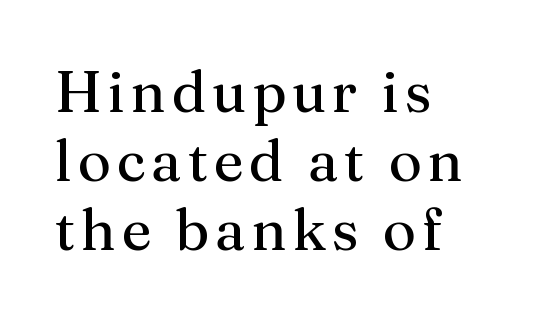
{"serif": "yes", "italic": "no", "bold": "no", "weight": "regular", "width": "normal", "stroke_contrast": "medium", "x_height": "medium", "monospaced": "no", "underline": "no", "align": "left", "line_spacing_ratio": 1.19, "glyph_px": 58}
